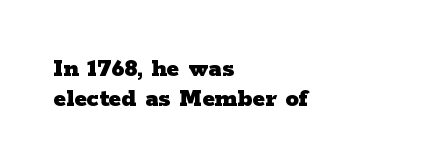
The image shows 27 px bold type, upright; set left-aligned, tight line spacing (1.11x), normal letter spacing, not underlined.
